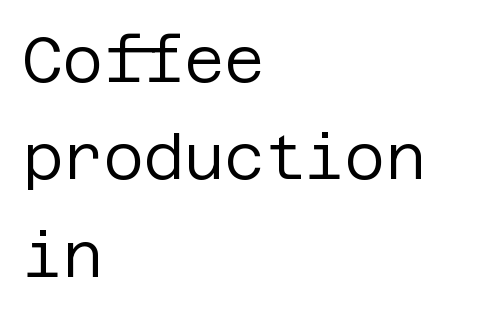
{"serif": "no", "italic": "no", "bold": "no", "weight": "regular", "width": "normal", "stroke_contrast": "low", "x_height": "large", "underline": "no", "align": "left", "line_spacing": "normal", "line_spacing_ratio": 1.57, "letter_spacing": "normal", "letter_spacing_em": 0.0, "glyph_px": 62}
